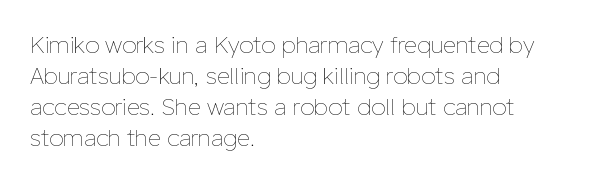
Posture: upright roman. The ragged edge is on the right, which tells us the setting is flush left. Reading down the column, the eye jumps a familiar distance to each next line. The specimen omits any rule beneath the text block's lines. The face looks like a standard text weight, possibly lighter.
